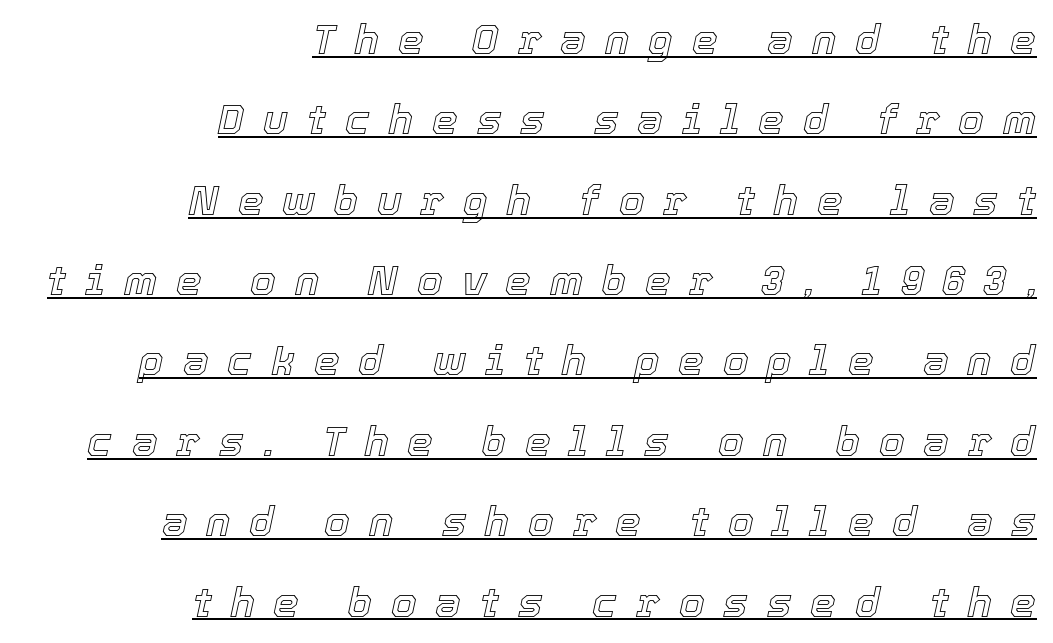
{"italic": "yes", "lean": "right", "slant_degrees": 12, "width": "normal", "x_height": "medium", "monospaced": "no", "underline": "yes", "align": "right", "line_spacing": "loose", "line_spacing_ratio": 1.96, "letter_spacing": "wide", "letter_spacing_em": 0.46, "glyph_px": 41}
